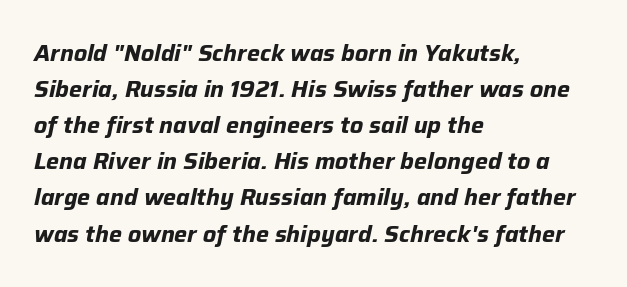
Q: Is the text bold? A: Yes.
Q: Is the text italic (slanted)? A: Yes, it leans right by about 12 degrees.
Q: Is the text underlined? A: No.
Q: How is the paragraph aligned? A: Left-aligned.
Q: Is the spacing between letters normal or unusually wide? A: Normal.
Q: Is the spacing between lines tight, normal or loose? A: Normal.
